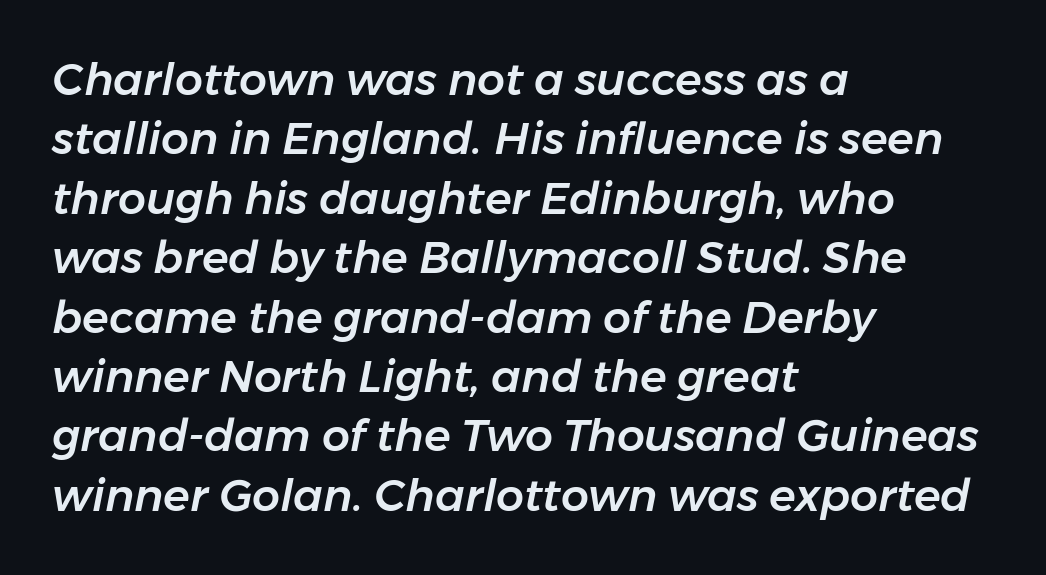
The image shows 44 px text type, italic (leaning right); set left-aligned, normal line spacing (1.35x), normal letter spacing, not underlined; low stroke contrast and a medium x-height.
